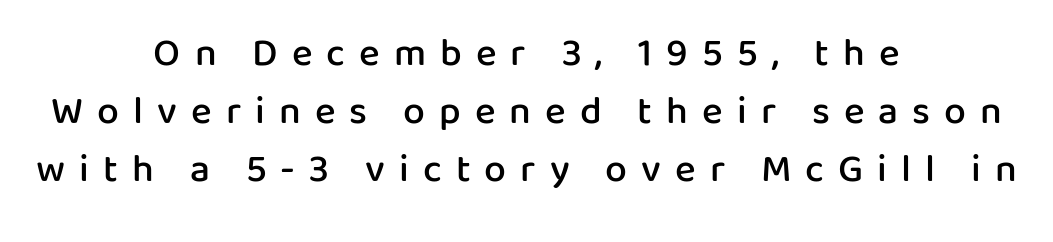
The typesetter chose a symmetrical, centered arrangement here. Letterform terminals end flat and unadorned throughout the passage. Students, this is semibold: more ink than regular, less than bold. Loose tracking; the words dissolve into strings of separated letters.
